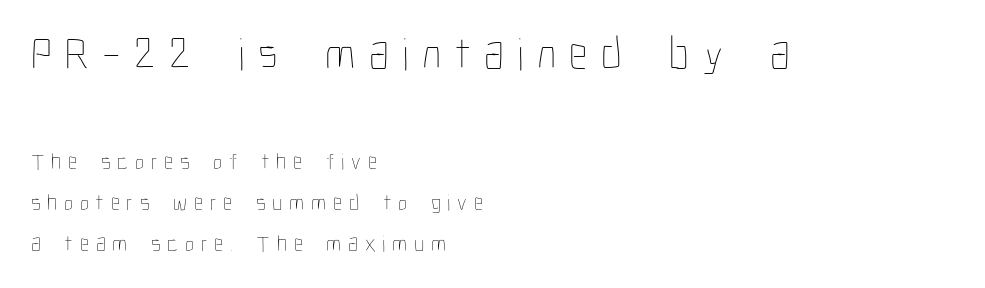
{"italic": "no", "bold": "no", "weight": "thin", "width": "condensed", "stroke_contrast": "low", "x_height": "medium", "monospaced": "no", "underline": "no", "align": "left", "line_spacing_ratio": 1.79, "letter_spacing": "wide", "letter_spacing_em": 0.29, "larger_block": "first", "size_ratio": 2.0, "glyph_px": 46}
